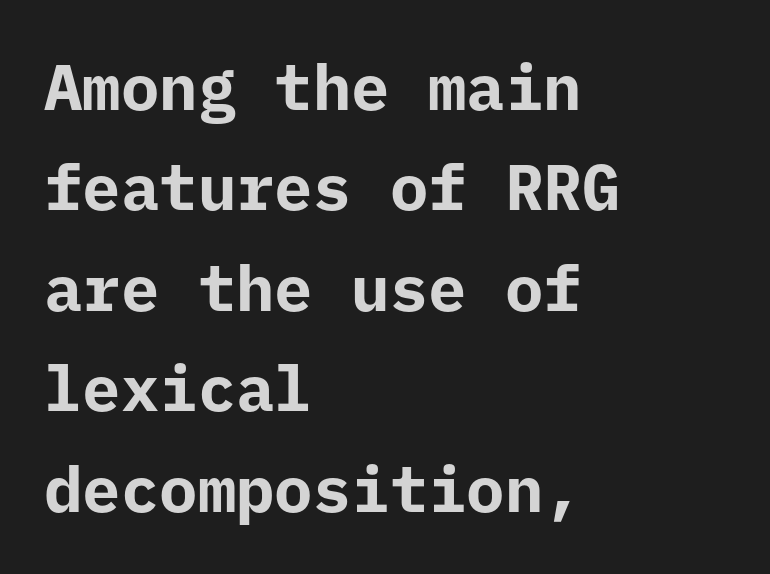
Q: Is the text bold? A: Yes.
Q: Is the text italic (slanted)? A: No, it is upright.
Q: Is the typeface a serif or a sans-serif typeface? A: Sans-serif.
Q: Is the text underlined? A: No.
Q: How is the paragraph aligned? A: Left-aligned.
Q: Is the spacing between letters normal or unusually wide? A: Normal.
Q: Is the spacing between lines tight, normal or loose? A: Normal.
Q: Width (condensed, normal, or wide)? A: Normal.
Q: Stroke contrast? A: Low.
Q: x-height? A: Medium.
Q: Monospaced? A: Yes.
